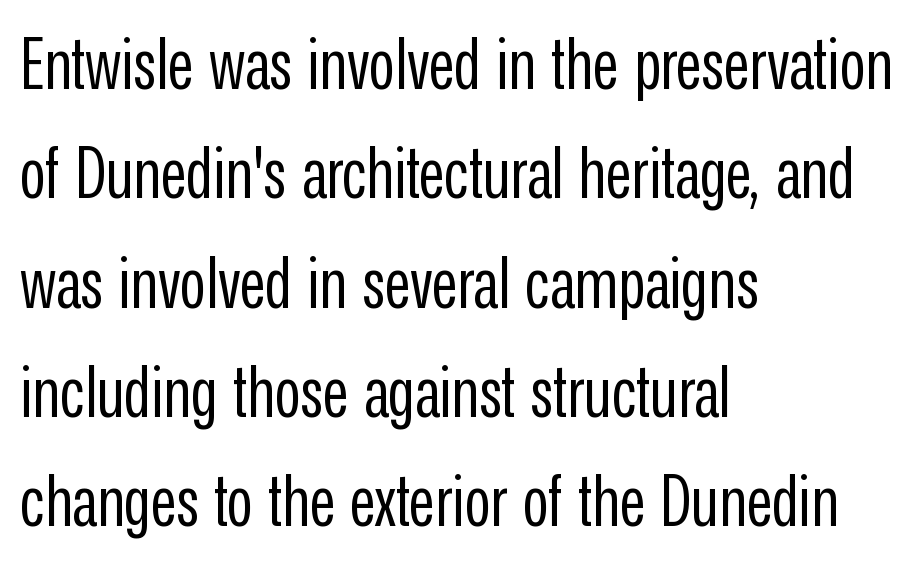
Character widths vary here, with narrow letters taking less room than wide ones. The letters stand straight up with perfectly vertical stems. How would I describe the line gaps? Plain and ordinary. Every row of glyphs begins at an identical x-position on the left. The letters look calm and open, with moderate or lighter stems.
